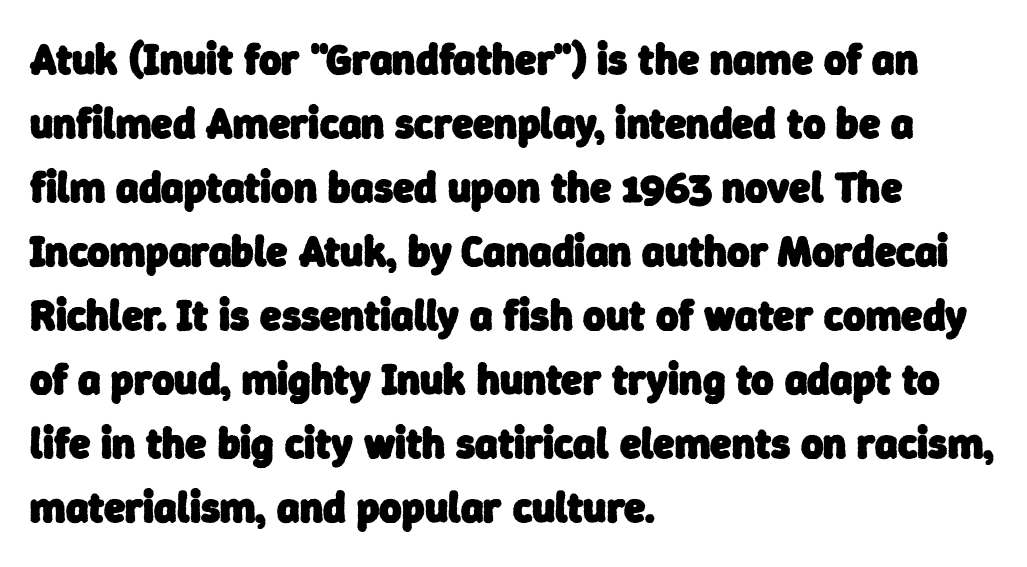
Q: Is the text bold? A: Yes.
Q: Is the typeface a serif or a sans-serif typeface? A: Sans-serif.
Q: Is the text underlined? A: No.
Q: How is the paragraph aligned? A: Left-aligned.
Q: Is the spacing between letters normal or unusually wide? A: Normal.
Q: Is the spacing between lines tight, normal or loose? A: Normal.
Q: Width (condensed, normal, or wide)? A: Normal.
Q: Stroke contrast? A: Low.
Q: x-height? A: Medium.
Q: Monospaced? A: No.
